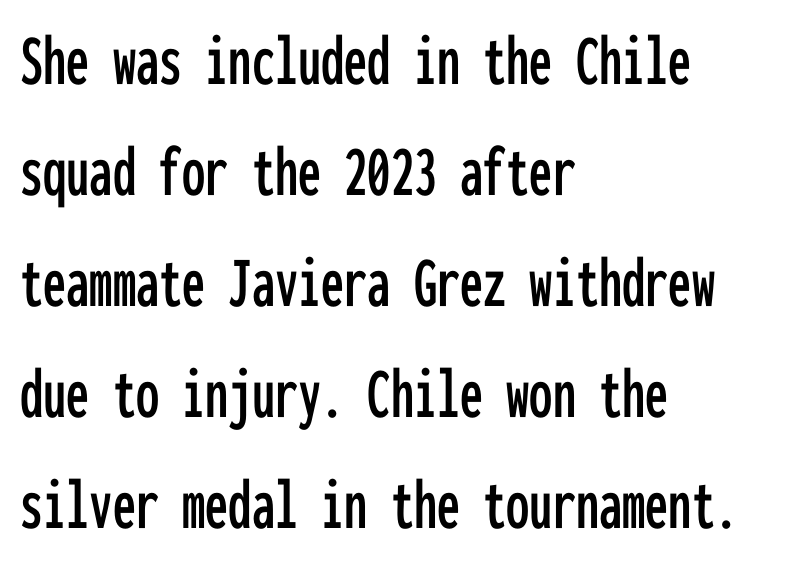
{"serif": "no", "italic": "no", "width": "condensed", "stroke_contrast": "low", "x_height": "medium", "monospaced": "yes", "underline": "no", "align": "left", "line_spacing": "normal", "line_spacing_ratio": 1.5, "letter_spacing": "normal", "letter_spacing_em": 0.0, "glyph_px": 74}
